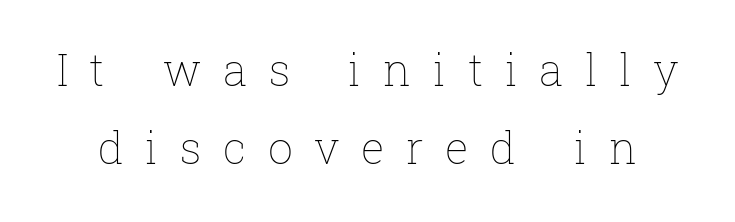
{"italic": "no", "bold": "no", "weight": "thin", "width": "normal", "stroke_contrast": "low", "x_height": "medium", "monospaced": "no", "underline": "no", "line_spacing_ratio": 1.77, "letter_spacing": "wide", "letter_spacing_em": 0.49, "glyph_px": 44}
